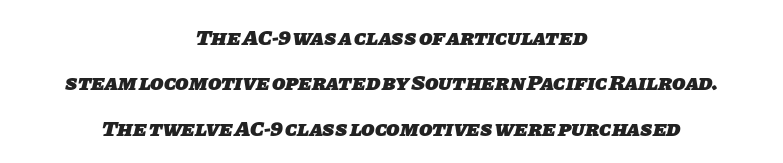
{"bold": "yes", "underline": "no", "align": "center", "line_spacing": "loose", "line_spacing_ratio": 2.06, "letter_spacing": "normal", "letter_spacing_em": 0.0, "glyph_px": 22}
